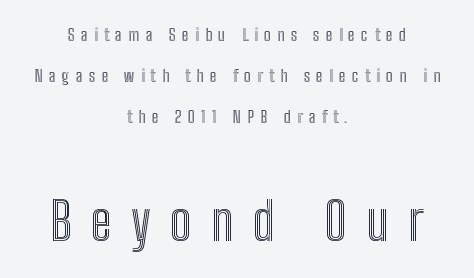
The image shows 52 px condensed type, upright; set centered, loose line spacing (2.42x), unusually wide letter spacing (+0.37 em), not underlined; the second (bottom) block is 3.06x larger; a medium x-height.
